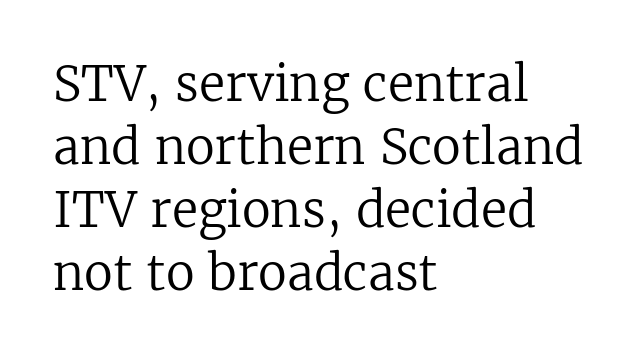
The glyphs in this specimen are seriffed. This sample has the flowing, uneven cadence of proportional lettering. The area under the type is left untouched. If you drew a ruler down the left edge, every line would touch it. Italic? Not at all — the glyphs are vertical.
